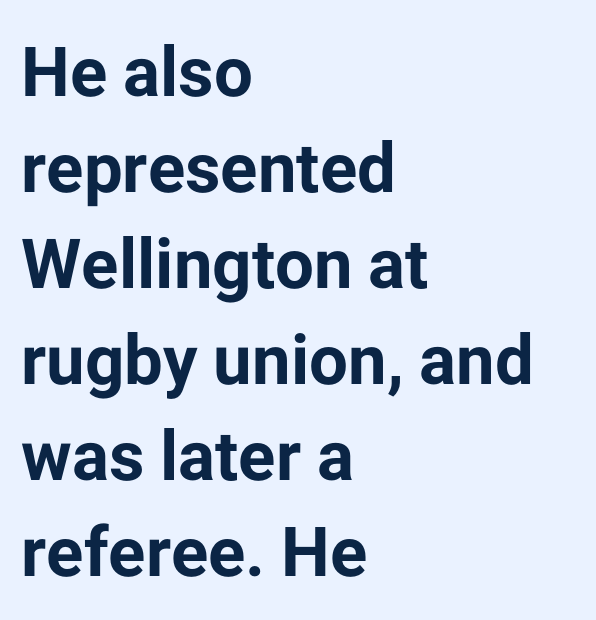
These lines are rendered in a variable-pitch font. Stroke terminals: plain, sans-serif. The compositor pushed each line to the left boundary. The leading is moderate, giving the passage an even texture. As a designer I'd log this as weight 700, bold.
